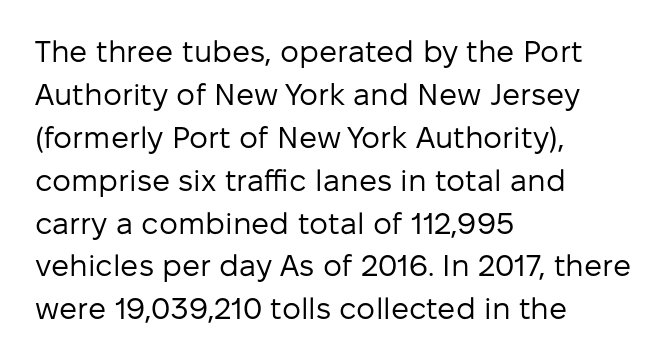
Classification — sans serif. Words appear dense and cohesive because spacing is normal. The cut favours lightness, reaching ordinary text weight at its darkest. Honestly, there is no underline to notice here at all. The space between consecutive lines is moderate.
